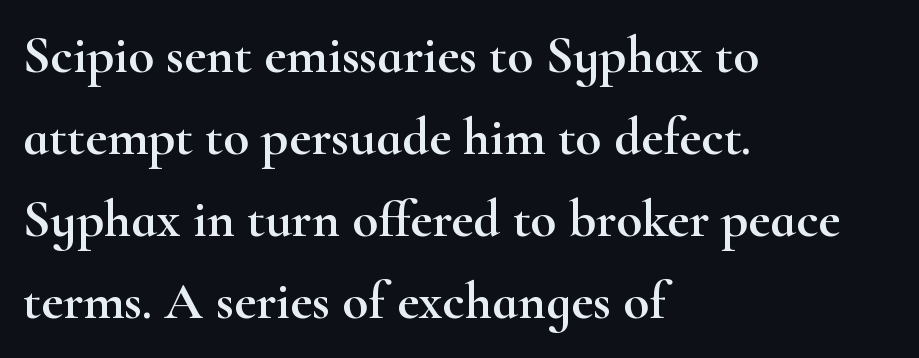
These lines stack with their left ends in a neat column. The area under the type is left untouched. I'd call this a serif setting — the letters wear small feet. The line-height multiplier appears to be the usual default. Short note: letters normally spaced.
